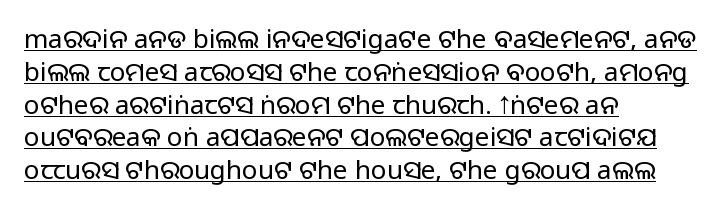
The image shows 26 px text type, upright; set left-aligned, normal line spacing (1.26x), normal letter spacing, underlined.
